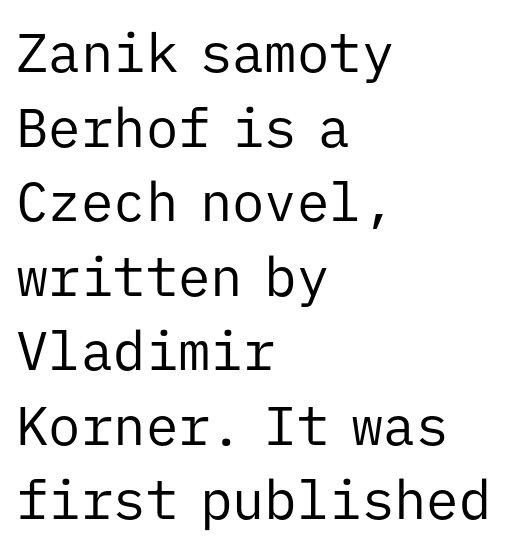
{"serif": "no", "italic": "no", "bold": "no", "weight": "regular", "width": "normal", "stroke_contrast": "low", "x_height": "medium", "monospaced": "yes", "underline": "no", "align": "left", "line_spacing": "normal", "line_spacing_ratio": 1.38, "letter_spacing": "normal", "letter_spacing_em": 0.0, "glyph_px": 54}
